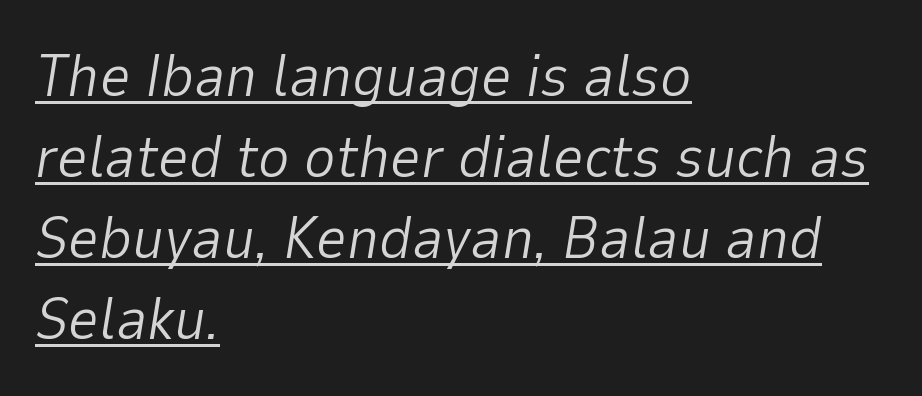
The image shows 60 px light type, italic (leaning right); set left-aligned, normal line spacing (1.35x), normal letter spacing, underlined; low stroke contrast and a medium x-height.
